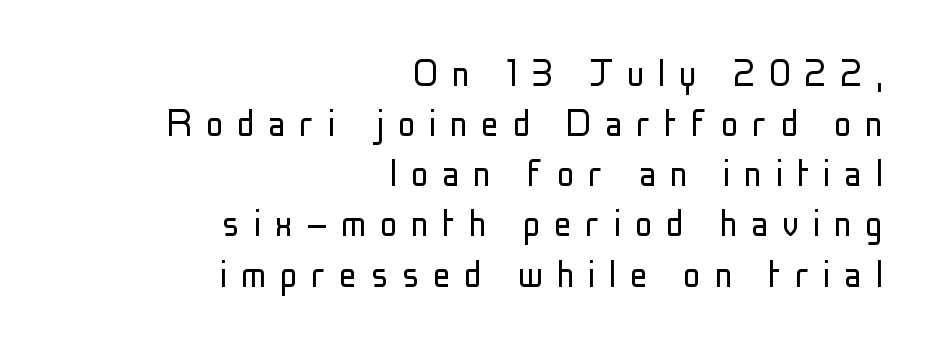
{"serif": "no", "italic": "no", "bold": "no", "weight": "light", "width": "condensed", "stroke_contrast": "low", "x_height": "medium", "monospaced": "no", "underline": "no", "align": "right", "line_spacing": "tight", "line_spacing_ratio": 1.14, "letter_spacing": "wide", "letter_spacing_em": 0.31, "glyph_px": 44}
